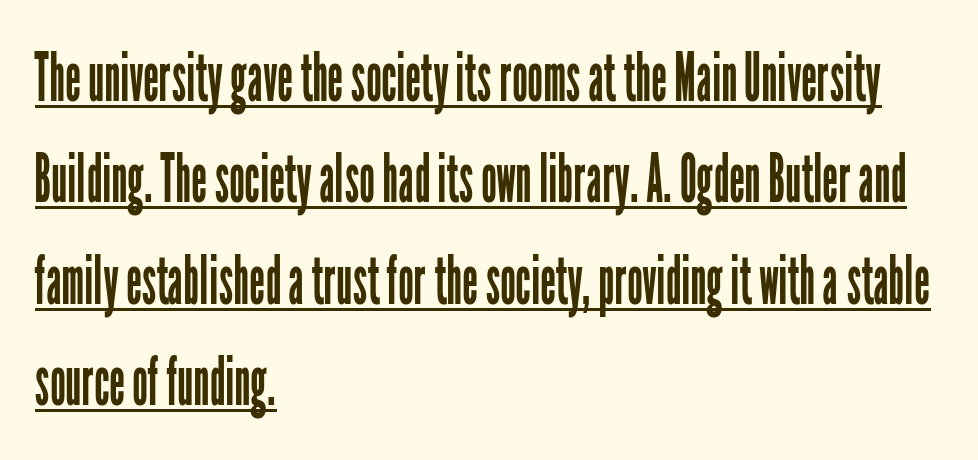
The text block is weighted toward the left margin, trailing off unevenly rightward. Unbolded letterforms with no extra heft. A baseline rule has been typeset under these characters. A roman cut, with each character standing at attention. This sample keeps an unexceptional amount of space between lines.
